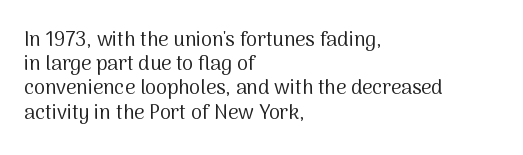
{"italic": "no", "bold": "no", "underline": "no", "align": "left", "line_spacing_ratio": 1.21, "letter_spacing": "normal", "letter_spacing_em": 0.0, "glyph_px": 20}
